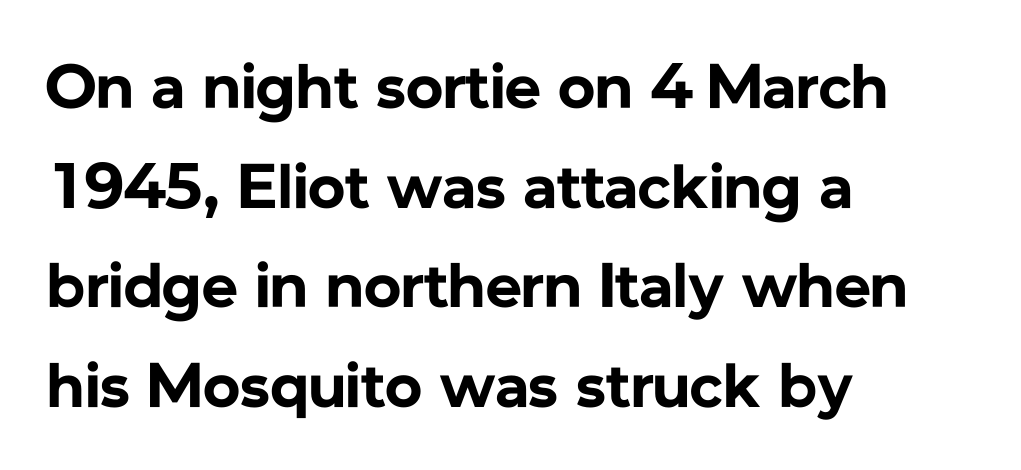
Designer's note — italics off, roman on. I'd describe the lettering as bold — thick and assertive. Typographically, this falls in the sans-serif category. The paragraph shown leans on its left margin. Baseline-to-baseline distance is the conventional proportion of letter height. Each letter keeps its own natural width here, so spacing adapts to shape.
